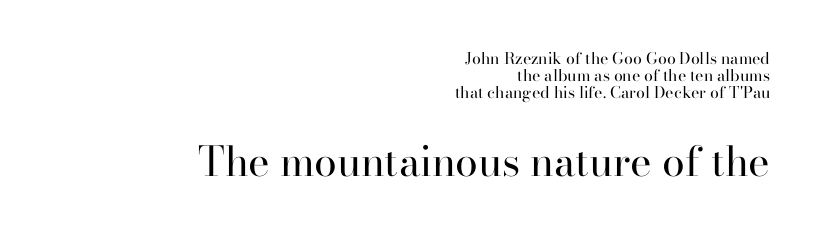
Spacing verdict: proportional, widths tailored to each character. How would I describe the line gaps? Narrow and economical. Letters have the restrained weight of plain body copy at most. The space directly below the letters is spotless.
